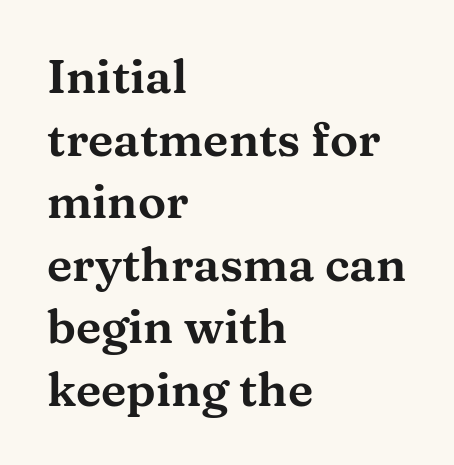
Observe the serifs anchoring each vertical stroke in this sample. Inter-character spacing is left at the font's built-in metrics. The passage shown stacks its lines at a standard gap. Proportional: the letters do not fall into vertical columns. Reading down the block, your eye returns to a fixed left position each line. Lines of text with bare space underneath.
